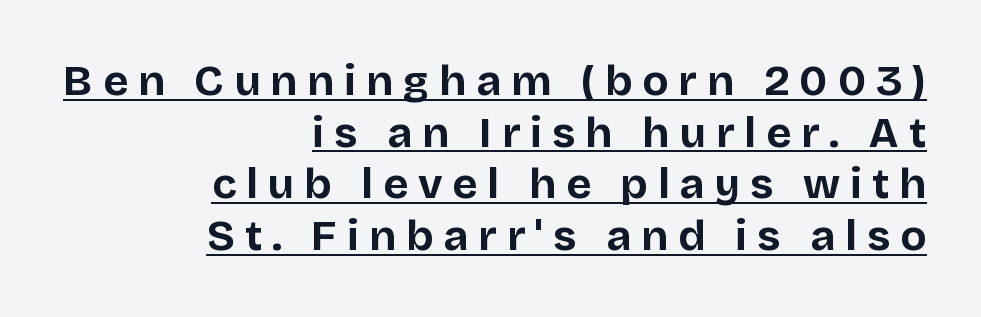
The image shows 43 px bold sans-serif type, upright; set right-aligned, line spacing 1.2x, unusually wide letter spacing (+0.23 em), underlined; low stroke contrast and a large x-height.
